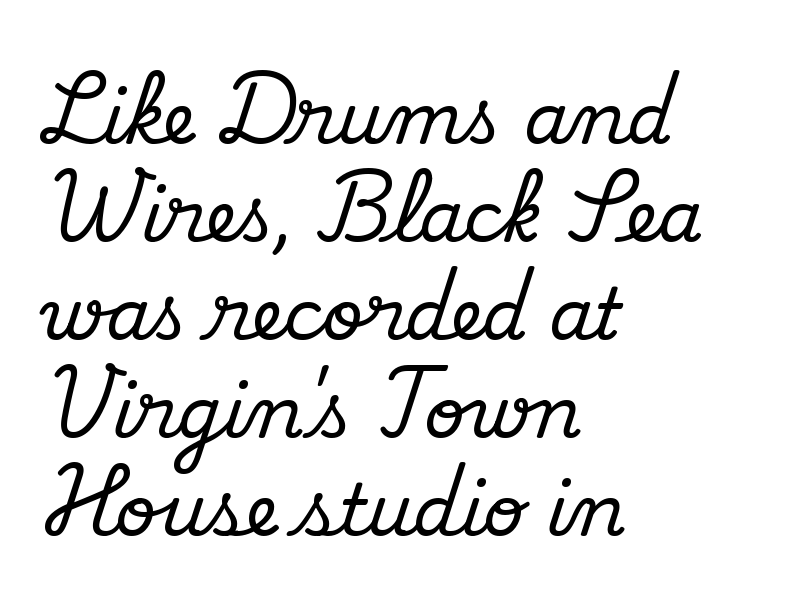
Q: Is the text italic (slanted)? A: Yes.
Q: Is the typeface a serif or a sans-serif typeface? A: Serif.
Q: Is the text underlined? A: No.
Q: How is the paragraph aligned? A: Left-aligned.
Q: Is the spacing between letters normal or unusually wide? A: Normal.
Q: Is the spacing between lines tight, normal or loose? A: Normal.
Q: Width (condensed, normal, or wide)? A: Normal.
Q: Stroke contrast? A: Medium.
Q: x-height? A: Small.
Q: Monospaced? A: No.
